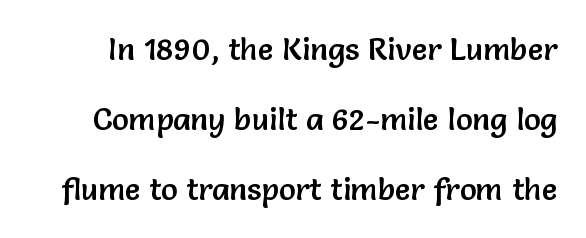
The image shows 31 px sans-serif type, upright; set loose line spacing (2.26x), normal letter spacing, not underlined; low stroke contrast and a medium x-height.
